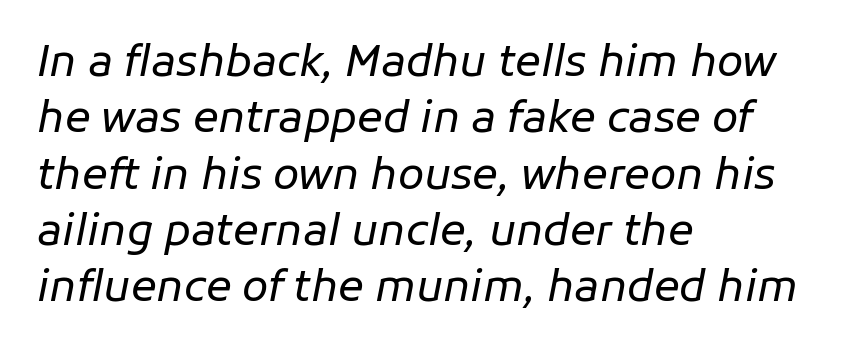
Leftover space on each line is placed entirely after the last word. Plain, unruled lines of type. What stands out about the letter spacing? Nothing — it is the standard amount. These lines were composed using italics.
